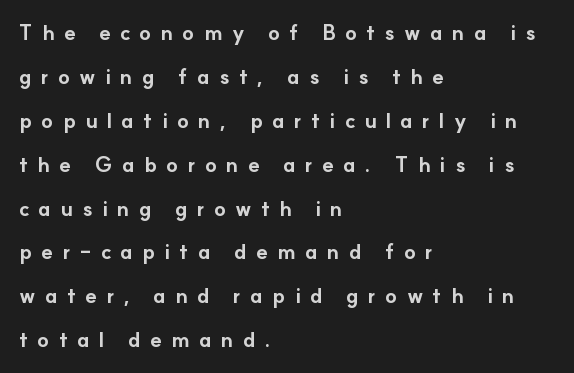
Q: Is the text bold? A: Yes.
Q: Is the text italic (slanted)? A: No, it is upright.
Q: Is the text underlined? A: No.
Q: How is the paragraph aligned? A: Left-aligned.
Q: Is the spacing between letters normal or unusually wide? A: Unusually wide.
Q: Is the spacing between lines tight, normal or loose? A: Loose.
